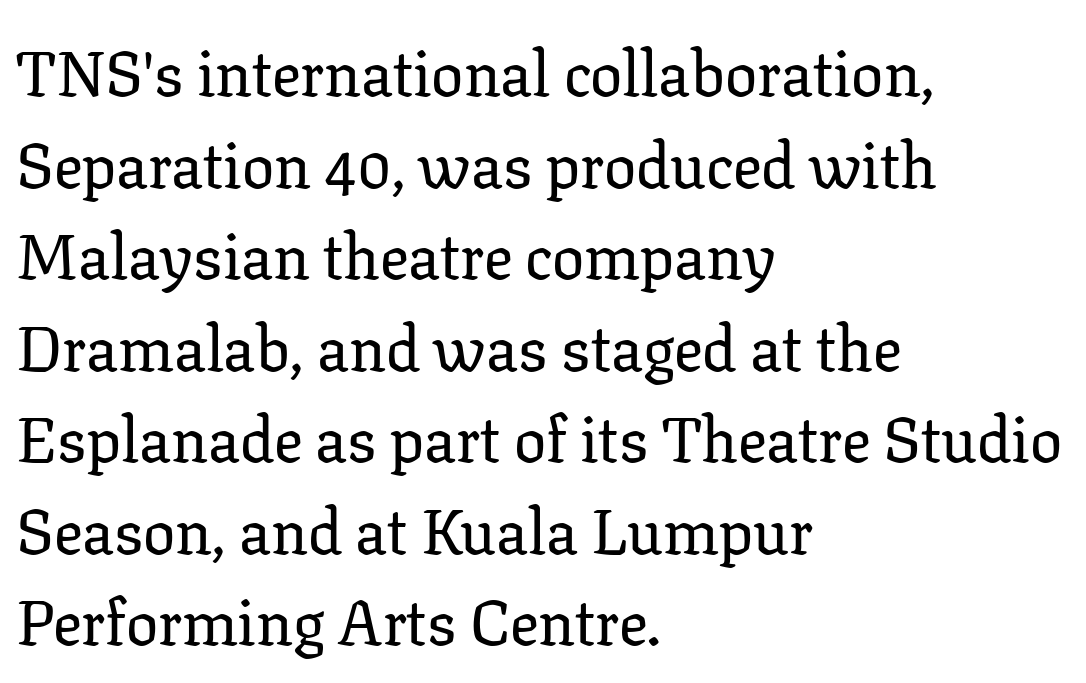
{"serif": "yes", "italic": "no", "width": "normal", "stroke_contrast": "low", "x_height": "medium", "monospaced": "no", "underline": "no", "align": "left", "line_spacing": "normal", "line_spacing_ratio": 1.43, "letter_spacing": "normal", "letter_spacing_em": 0.0, "glyph_px": 64}
